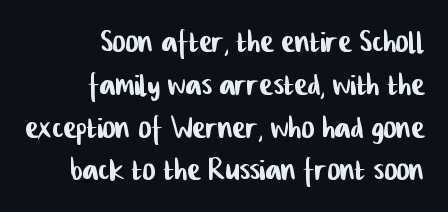
{"serif": "no", "width": "condensed", "stroke_contrast": "low", "x_height": "medium", "monospaced": "no", "underline": "no", "align": "right", "line_spacing": "tight", "line_spacing_ratio": 1.07, "letter_spacing": "normal", "letter_spacing_em": 0.0, "glyph_px": 40}
